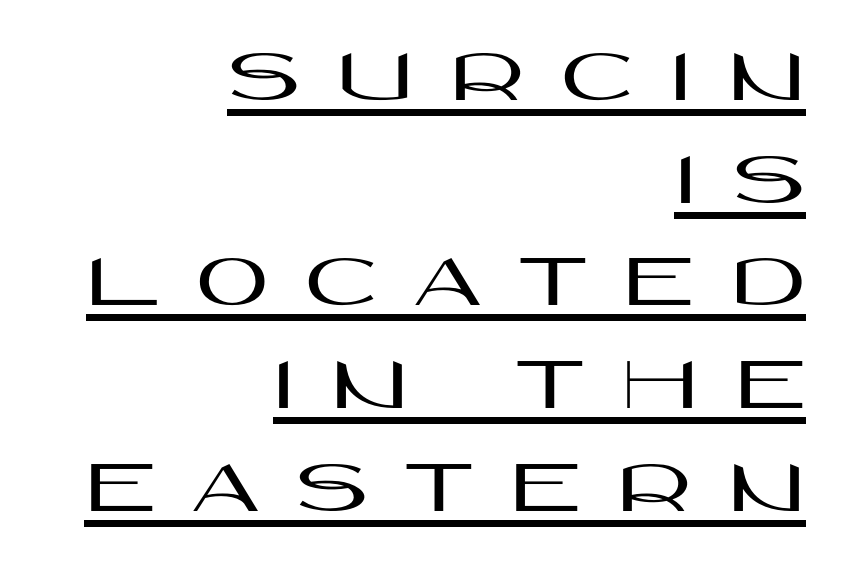
Q: Is the text italic (slanted)? A: No, it is upright.
Q: Is the typeface a serif or a sans-serif typeface? A: Sans-serif.
Q: Is the text underlined? A: Yes.
Q: How is the paragraph aligned? A: Right-aligned.
Q: Is the spacing between letters normal or unusually wide? A: Unusually wide.
Q: Is the spacing between lines tight, normal or loose? A: Normal.
Q: Width (condensed, normal, or wide)? A: Wide.
Q: Stroke contrast? A: High.
Q: x-height? A: Large.
Q: Monospaced? A: No.
